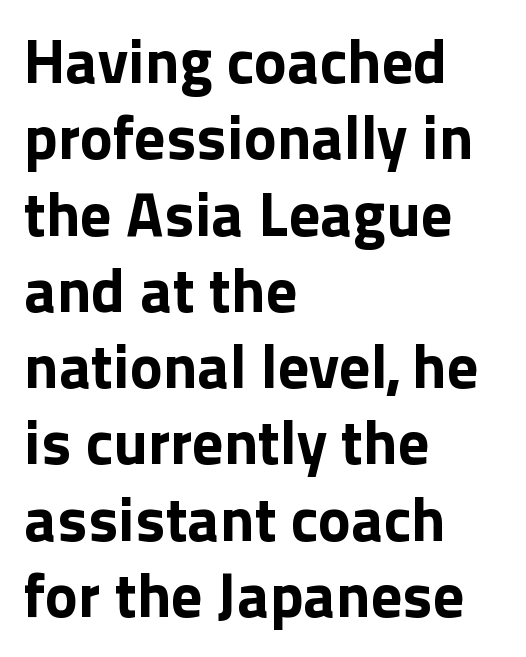
Clear beneath every line of the passage. The letters stand straight up with perfectly vertical stems. These lines stack with their left ends in a neat column. The glyphs have the mass of a bold cut. A typesetter would call this zero additional tracking. Font category for this specimen: sans-serif.
